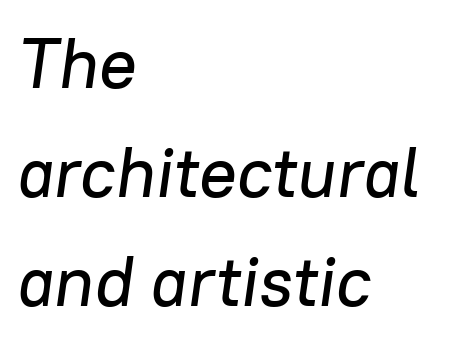
{"italic": "yes", "lean": "right", "slant_degrees": 8, "width": "normal", "stroke_contrast": "low", "x_height": "medium", "monospaced": "no", "underline": "no", "align": "left", "line_spacing": "normal", "line_spacing_ratio": 1.56, "letter_spacing": "normal", "letter_spacing_em": 0.0, "glyph_px": 70}
